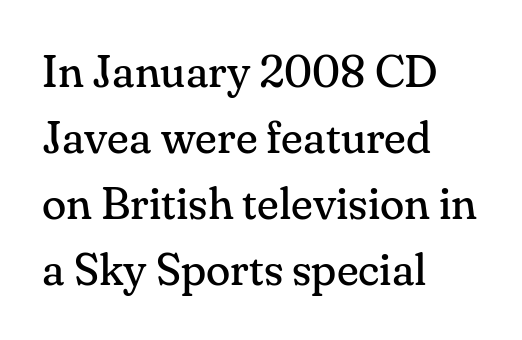
Serif or sans? Serif — the stroke terminals have little feet. Each row of text sits above clean, open space. Is this a fixed-width face? No — the glyphs have proportional, varying widths. No italicization has been applied; the sample stays upright. The compositor pushed each line to the left boundary.
